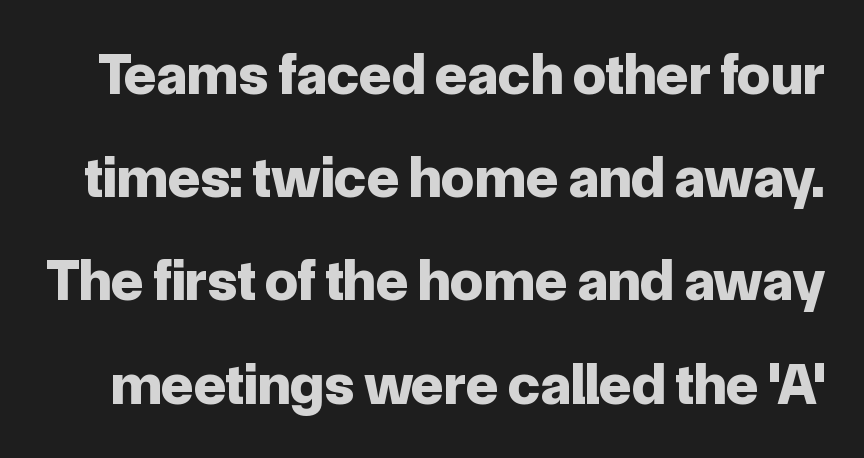
The image shows 59 px bold sans-serif type, upright; set line spacing 1.75x, normal letter spacing, not underlined; low stroke contrast and a medium x-height.
